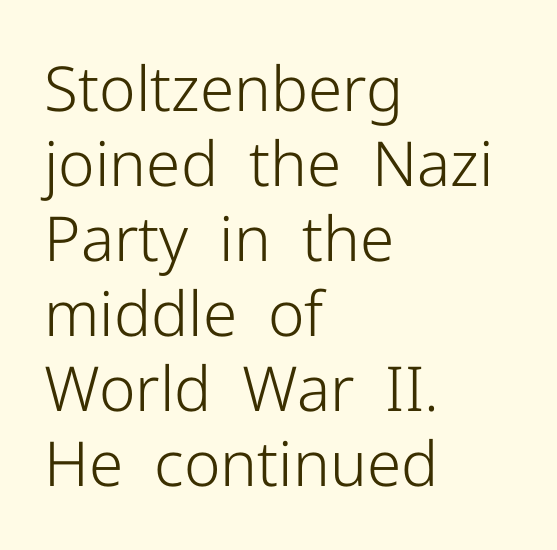
The image shows 62 px light sans-serif type, upright; set left-aligned, line spacing 1.21x, normal letter spacing, not underlined; low stroke contrast and a medium x-height.
